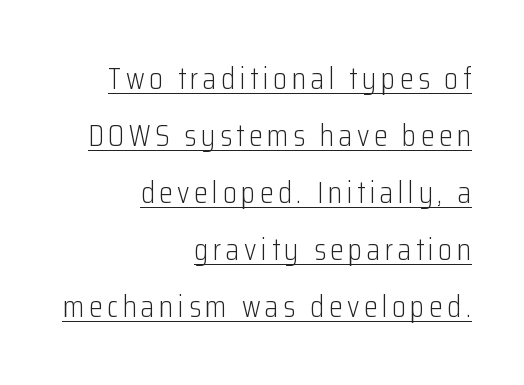
The image shows 31 px light, condensed sans-serif type, upright; set right-aligned, line spacing 1.84x, underlined; low stroke contrast and a medium x-height.
